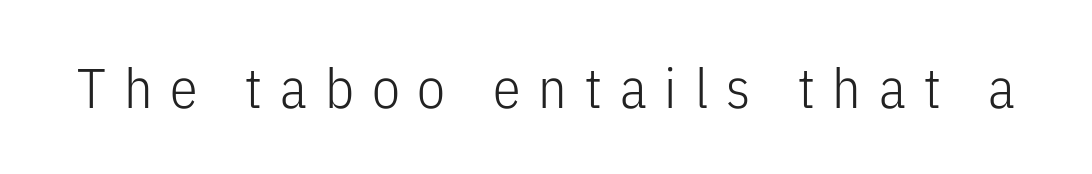
The lettering stays uniformly vertical, giving the passage a roman look. Caption: face not bold, strokes unweighted. Observe the absence of serifs on each vertical stroke in this sample. These lines have a slow, spaced-out rhythm from letter to letter.
